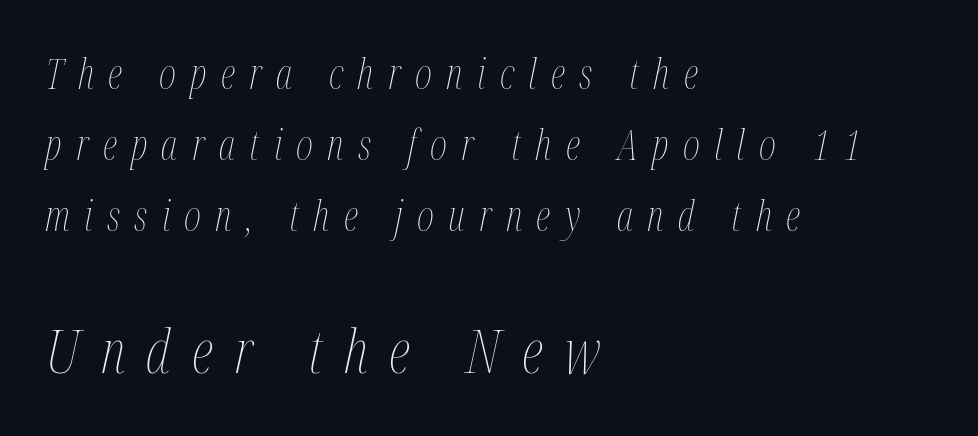
The image shows 61 px thin, condensed type, italic (leaning right); set left-aligned, line spacing 1.73x, unusually wide letter spacing (+0.35 em), not underlined; the second (bottom) block is 1.49x larger; medium stroke contrast and a medium x-height.
